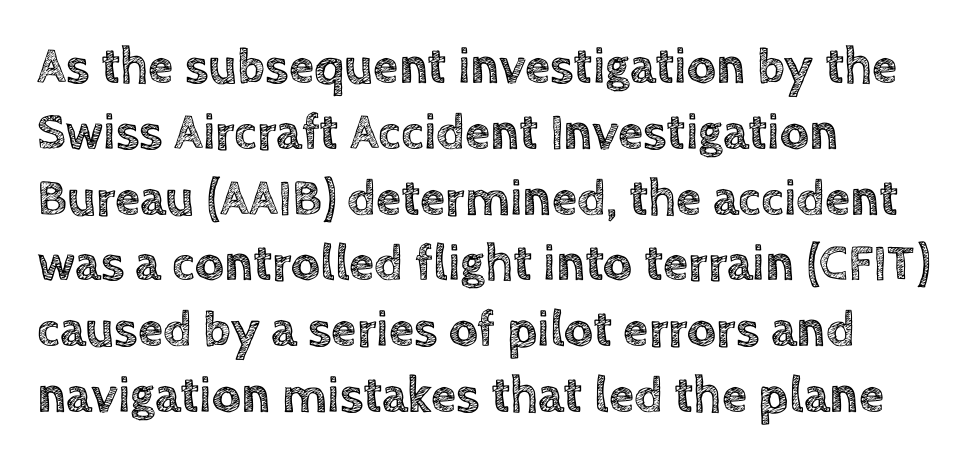
Q: Is the text italic (slanted)? A: No, it is upright.
Q: Is the text underlined? A: No.
Q: How is the paragraph aligned? A: Left-aligned.
Q: Is the spacing between letters normal or unusually wide? A: Normal.
Q: Is the spacing between lines tight, normal or loose? A: Normal.
Q: Width (condensed, normal, or wide)? A: Normal.
Q: x-height? A: Large.
Q: Monospaced? A: No.
